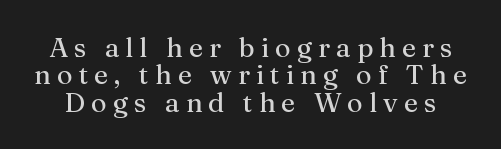
{"italic": "no", "bold": "no", "underline": "no", "line_spacing": "tight", "line_spacing_ratio": 1.01, "letter_spacing": "wide", "letter_spacing_em": 0.23, "glyph_px": 27}
